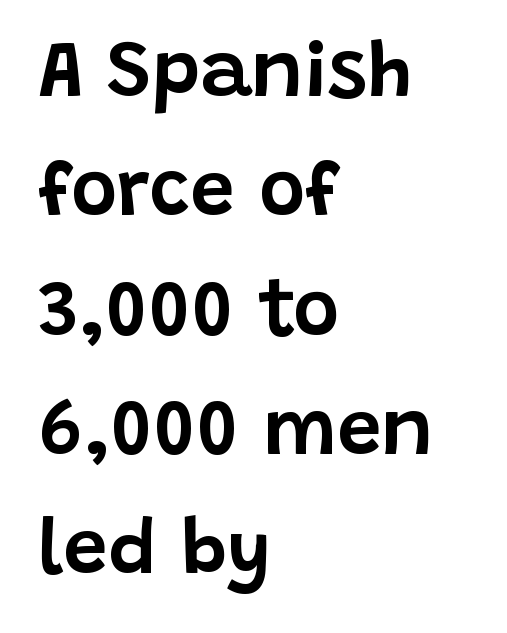
Q: Is the text italic (slanted)? A: No, it is upright.
Q: Is the typeface a serif or a sans-serif typeface? A: Sans-serif.
Q: Is the text underlined? A: No.
Q: How is the paragraph aligned? A: Left-aligned.
Q: Is the spacing between letters normal or unusually wide? A: Normal.
Q: Is the spacing between lines tight, normal or loose? A: Normal.
Q: Width (condensed, normal, or wide)? A: Normal.
Q: Stroke contrast? A: Low.
Q: x-height? A: Large.
Q: Monospaced? A: No.
